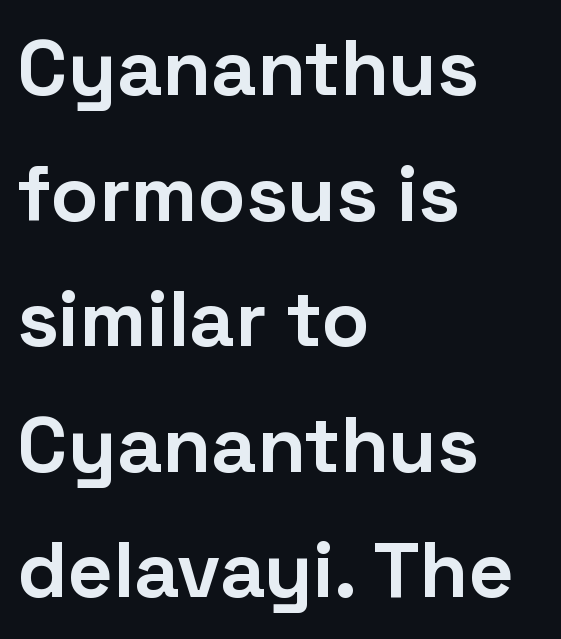
A bare baseline throughout the passage. Nothing sits at the stroke ends, so this counts as sans-serif. The face used here is proportionally spaced, like ordinary book or web type. How are the letters spaced? Ordinarily, with no added tracking.
